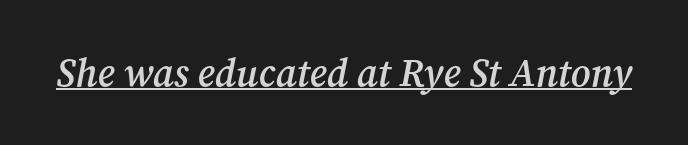
The image shows 39 px semibold serif type, italic (leaning right); set normal letter spacing, underlined; medium stroke contrast and a medium x-height.
